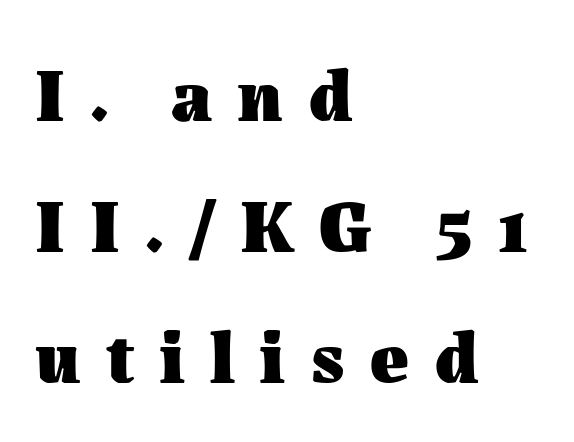
The image shows 75 px heavy type, upright; set left-aligned, line spacing 1.75x, unusually wide letter spacing (+0.33 em), not underlined; medium stroke contrast and a medium x-height.
